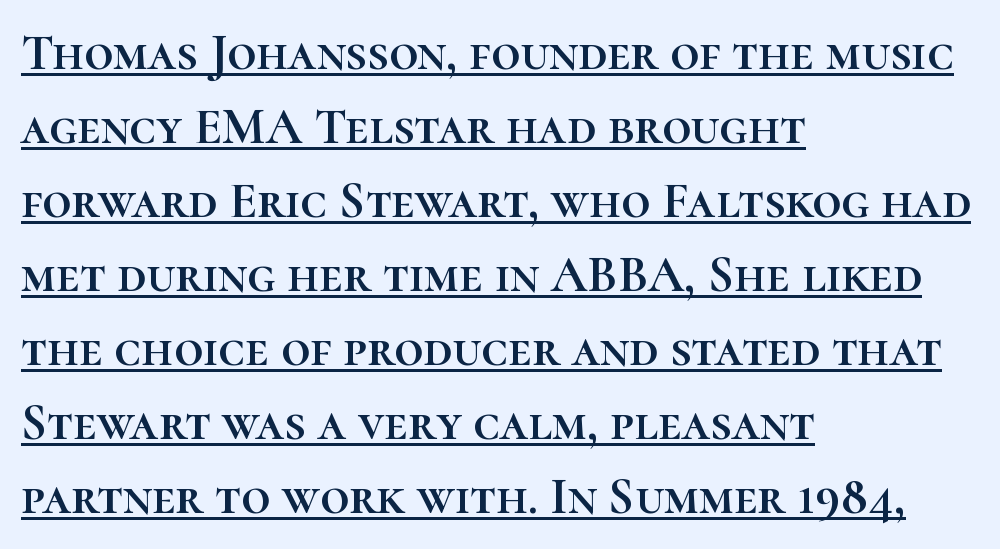
The image shows 51 px text type, upright; set left-aligned, normal line spacing (1.45x), normal letter spacing, underlined; high stroke contrast and a medium x-height.
